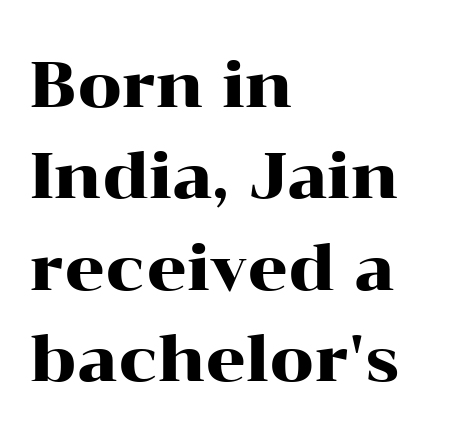
Does extra space separate the letters? No, they use regular spacing. Every stem runs plumb, perpendicular to the baseline. Normally led — the rows are evenly, conventionally spaced. Where is the straight margin? On the left. These lines are rendered in a variable-pitch font.
